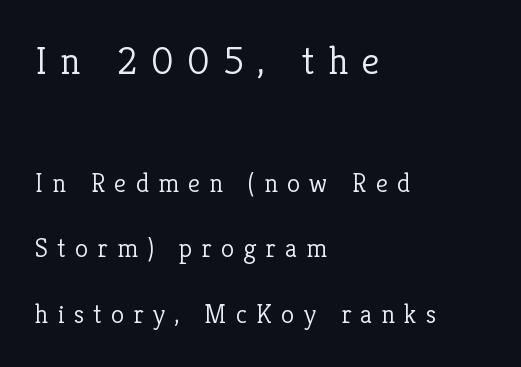
{"serif": "yes", "italic": "no", "bold": "no", "weight": "light", "width": "normal", "stroke_contrast": "low", "x_height": "medium", "monospaced": "no", "underline": "no", "align": "left", "line_spacing": "loose", "line_spacing_ratio": 2.44, "letter_spacing": "wide", "letter_spacing_em": 0.34, "larger_block": "first", "size_ratio": 1.48, "glyph_px": 40}
